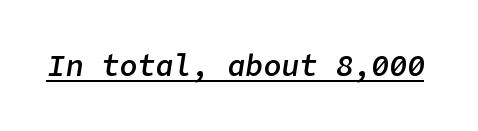
{"italic": "yes", "lean": "right", "slant_degrees": 9, "bold": "semi", "weight": "semibold", "width": "normal", "stroke_contrast": "low", "x_height": "medium", "underline": "yes", "letter_spacing": "normal", "letter_spacing_em": 0.0, "glyph_px": 30}
